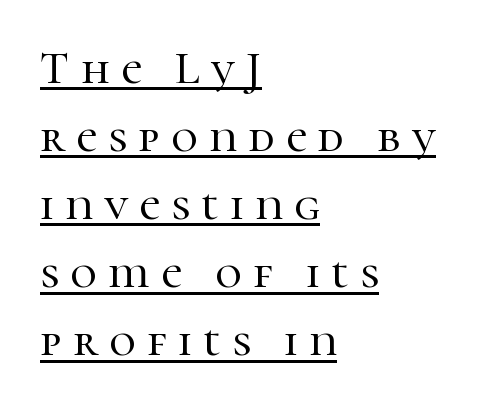
Underlining? Definitely there. The tracking jumps out immediately: characters are airy and widely separated. If you measured baseline to baseline, you'd find a middling distance. Think of a printed novel: that variable character pitch is what you see here. Notice how the passage keeps a crisp vertical edge on the left only. Unlike a clean sans, this face finishes its strokes with serifs.
